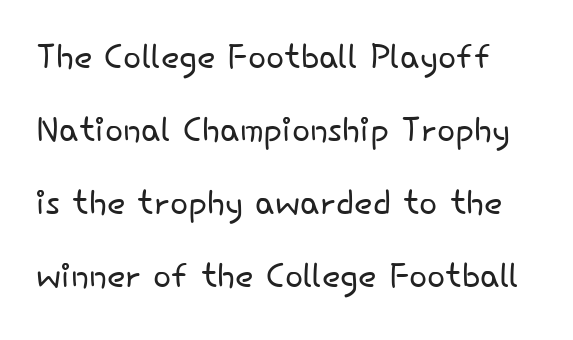
When letters stand straight like this, we call the style roman or upright. Check under the words: just untouched page. Caption: face not bold, strokes unweighted. In terms of leading, this rendering sits right in the middle.
